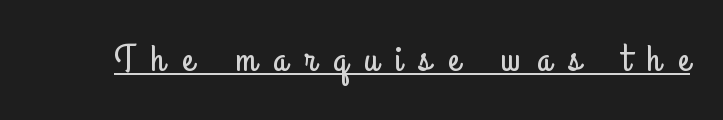
Q: Is the typeface a serif or a sans-serif typeface? A: Sans-serif.
Q: Is the text underlined? A: Yes.
Q: Is the spacing between letters normal or unusually wide? A: Unusually wide.
Q: Width (condensed, normal, or wide)? A: Condensed.
Q: Stroke contrast? A: Low.
Q: x-height? A: Small.
Q: Monospaced? A: No.
